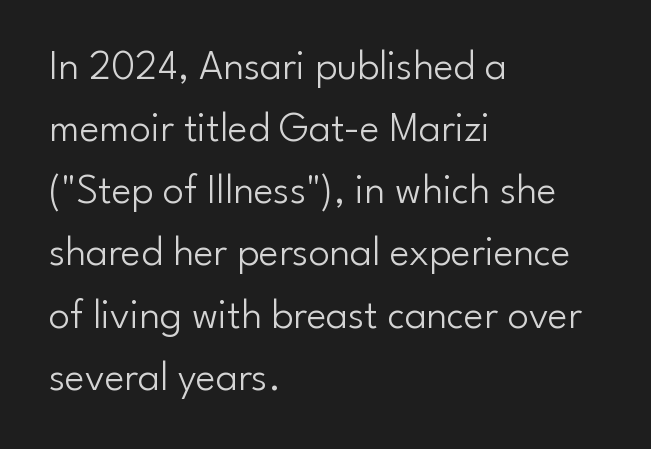
Q: Is the text bold? A: No.
Q: Is the text italic (slanted)? A: No, it is upright.
Q: Is the typeface a serif or a sans-serif typeface? A: Sans-serif.
Q: Is the text underlined? A: No.
Q: How is the paragraph aligned? A: Left-aligned.
Q: Is the spacing between letters normal or unusually wide? A: Normal.
Q: Is the spacing between lines tight, normal or loose? A: Normal.
Q: Width (condensed, normal, or wide)? A: Normal.
Q: Stroke contrast? A: Low.
Q: x-height? A: Small.
Q: Monospaced? A: No.
